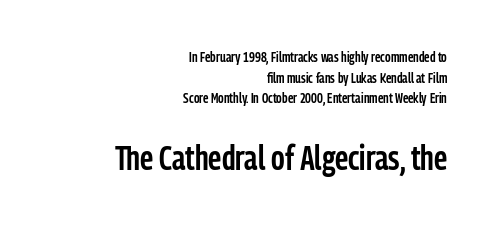
The image shows 34 px semibold, condensed sans-serif type, upright; set right-aligned, normal line spacing (1.47x), normal letter spacing, not underlined; the second (bottom) block is 2.43x larger; low stroke contrast and a medium x-height.
